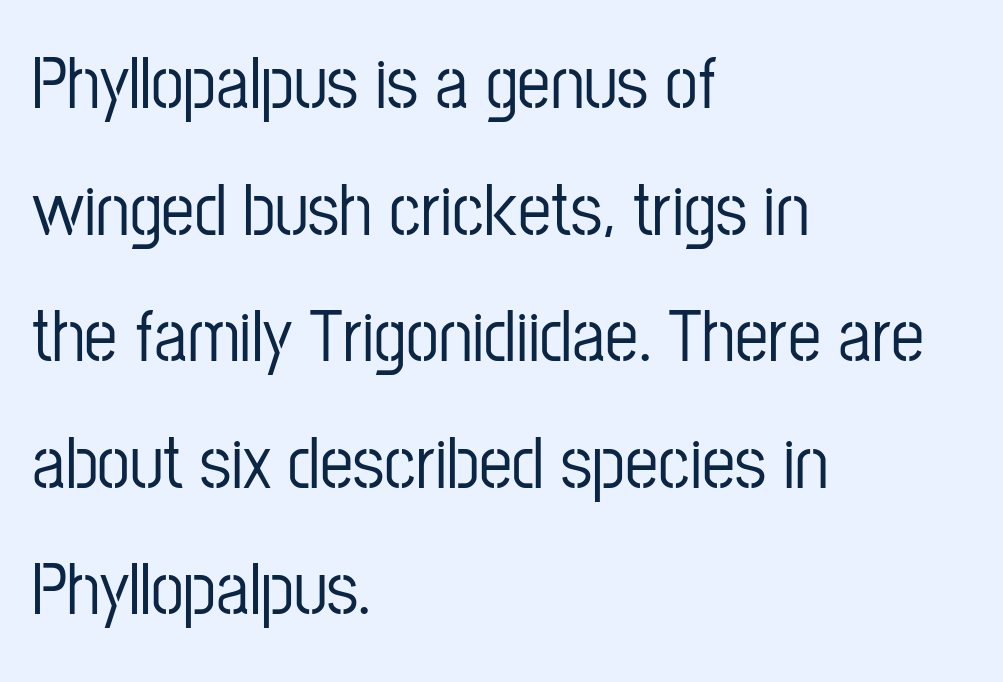
The image shows 74 px condensed sans-serif type, upright; set left-aligned, line spacing 1.71x, normal letter spacing, not underlined; low stroke contrast and a medium x-height.
